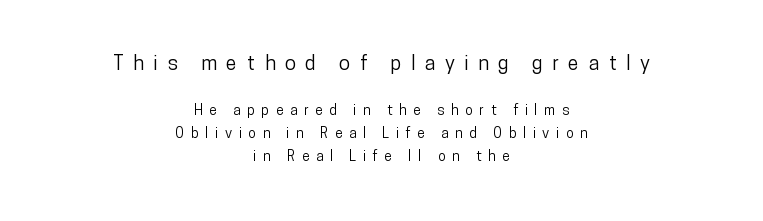
Quick note: underline off. Characters follow at a spacing far wider than the type designer built in. These lines sit exactly where default settings would place them. Caption: upper text group enlarged, lower text group reduced. Vertical strokes here are truly vertical. Which margin do the lines hug? Neither — every line sits in the middle.
